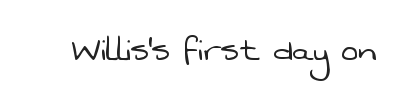
Standard letterfit; no display-style spreading of the glyphs. Only glyphs here, with clear space below each row. The face looks like a standard text weight, possibly lighter. This is sans-serif lettering, the kind often seen on screens and signage. Note the varied advance widths — an 'i' is clearly narrower than an 'm'.
